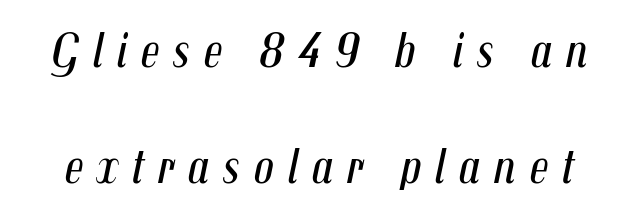
Q: Is the text bold? A: No.
Q: Is the text italic (slanted)? A: Yes, it leans right by about 12 degrees.
Q: Is the text underlined? A: No.
Q: Is the spacing between letters normal or unusually wide? A: Unusually wide.
Q: Is the spacing between lines tight, normal or loose? A: Loose.
Q: Width (condensed, normal, or wide)? A: Condensed.
Q: Stroke contrast? A: Medium.
Q: x-height? A: Medium.
Q: Monospaced? A: No.
